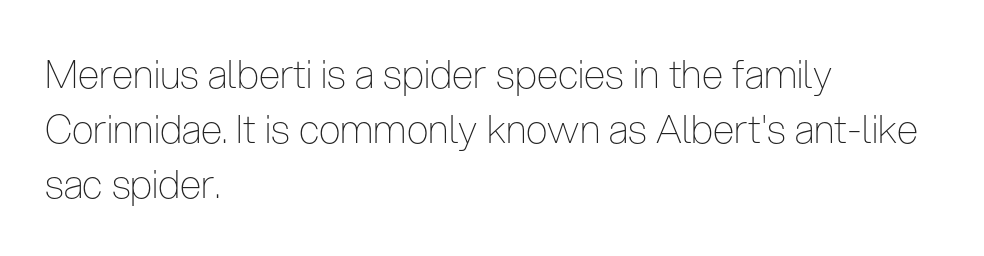
Q: Is the text bold? A: No.
Q: Is the text italic (slanted)? A: No, it is upright.
Q: Is the typeface a serif or a sans-serif typeface? A: Sans-serif.
Q: Is the text underlined? A: No.
Q: How is the paragraph aligned? A: Left-aligned.
Q: Is the spacing between letters normal or unusually wide? A: Normal.
Q: Is the spacing between lines tight, normal or loose? A: Normal.
Q: Width (condensed, normal, or wide)? A: Condensed.
Q: Stroke contrast? A: Low.
Q: x-height? A: Medium.
Q: Monospaced? A: No.
